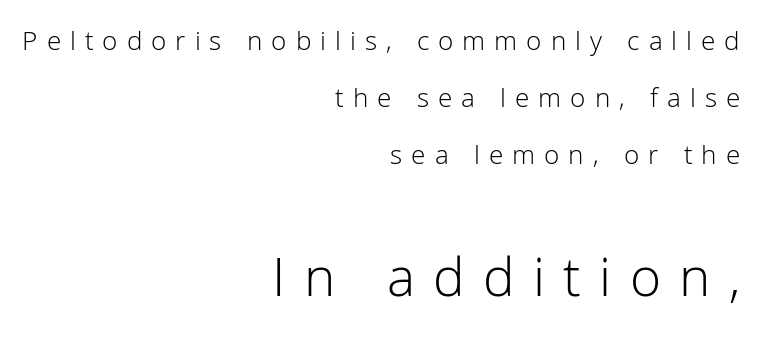
The image shows 57 px light sans-serif type, upright; set right-aligned, loose line spacing (2.04x), unusually wide letter spacing (+0.32 em), not underlined; the second (bottom) block is 2.04x larger; low stroke contrast and a medium x-height.
